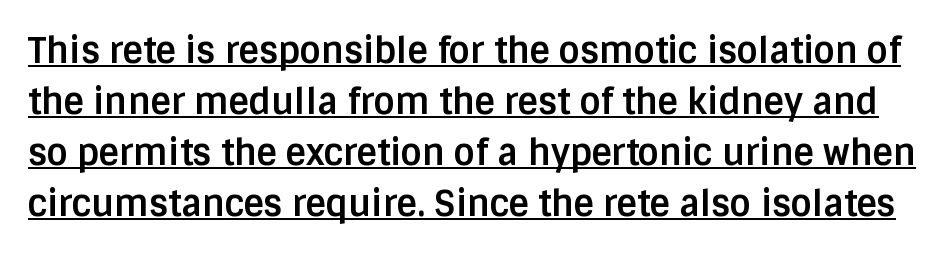
Q: Is the text bold? A: Yes.
Q: Is the text italic (slanted)? A: No, it is upright.
Q: Is the typeface a serif or a sans-serif typeface? A: Sans-serif.
Q: Is the text underlined? A: Yes.
Q: Is the spacing between letters normal or unusually wide? A: Normal.
Q: Is the spacing between lines tight, normal or loose? A: Normal.
Q: Width (condensed, normal, or wide)? A: Normal.
Q: Stroke contrast? A: Low.
Q: x-height? A: Large.
Q: Monospaced? A: No.
